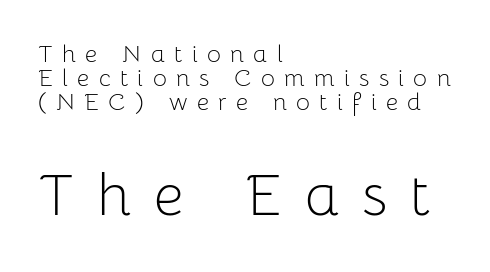
Q: Is the text bold? A: No.
Q: Is the text italic (slanted)? A: No, it is upright.
Q: Is the typeface a serif or a sans-serif typeface? A: Sans-serif.
Q: Is the text underlined? A: No.
Q: How is the paragraph aligned? A: Left-aligned.
Q: Is the spacing between letters normal or unusually wide? A: Unusually wide.
Q: Is the spacing between lines tight, normal or loose? A: Tight.
Q: Which block of text is set in a larger size, the first (top) or the second (bottom)? A: The second (bottom) one.
Q: Width (condensed, normal, or wide)? A: Normal.
Q: Stroke contrast? A: Low.
Q: x-height? A: Medium.
Q: Monospaced? A: No.
